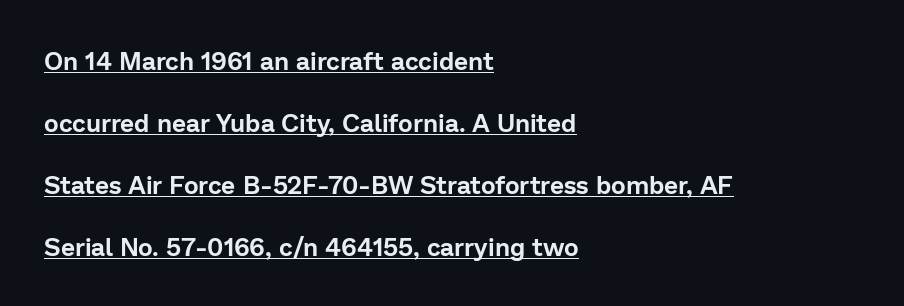
The image shows 25 px text type, upright; set left-aligned, loose line spacing (2.48x), normal letter spacing, underlined.
